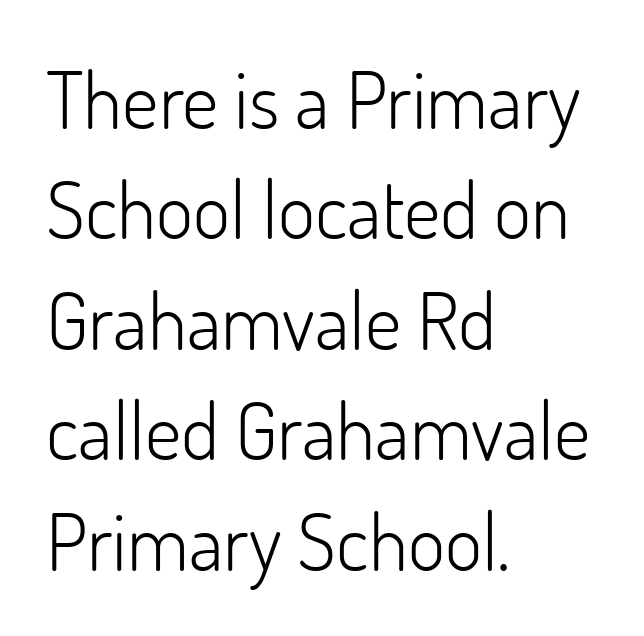
{"serif": "no", "italic": "no", "bold": "no", "weight": "light", "width": "normal", "stroke_contrast": "low", "x_height": "small", "monospaced": "no", "underline": "no", "align": "left", "line_spacing": "normal", "line_spacing_ratio": 1.38, "letter_spacing": "normal", "letter_spacing_em": 0.0, "glyph_px": 80}
